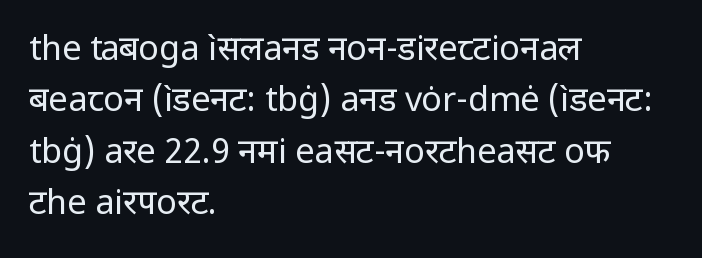
Q: Is the text bold? A: No.
Q: Is the text italic (slanted)? A: No, it is upright.
Q: Is the typeface a serif or a sans-serif typeface? A: Sans-serif.
Q: Is the text underlined? A: No.
Q: How is the paragraph aligned? A: Left-aligned.
Q: Is the spacing between letters normal or unusually wide? A: Normal.
Q: Is the spacing between lines tight, normal or loose? A: Normal.
Q: Width (condensed, normal, or wide)? A: Normal.
Q: Stroke contrast? A: Low.
Q: x-height? A: Medium.
Q: Monospaced? A: No.
